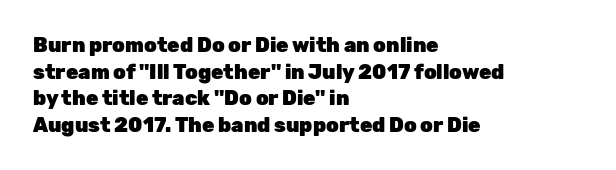
The typography opts for an upright posture over an oblique one. A classic flush-left, rag-right setting is used for this passage. Words appear dense and cohesive because spacing is normal. A full-strength bold gives these letters their thick strokes. Rule under the text: the space is simply empty.
